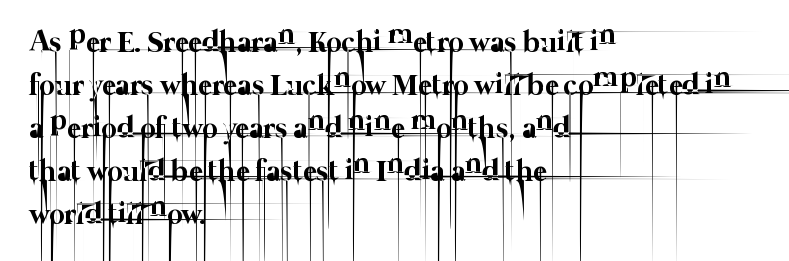
The image shows 30 px thin type; set left-aligned, normal line spacing (1.43x), normal letter spacing, not underlined; low stroke contrast and a medium x-height.
